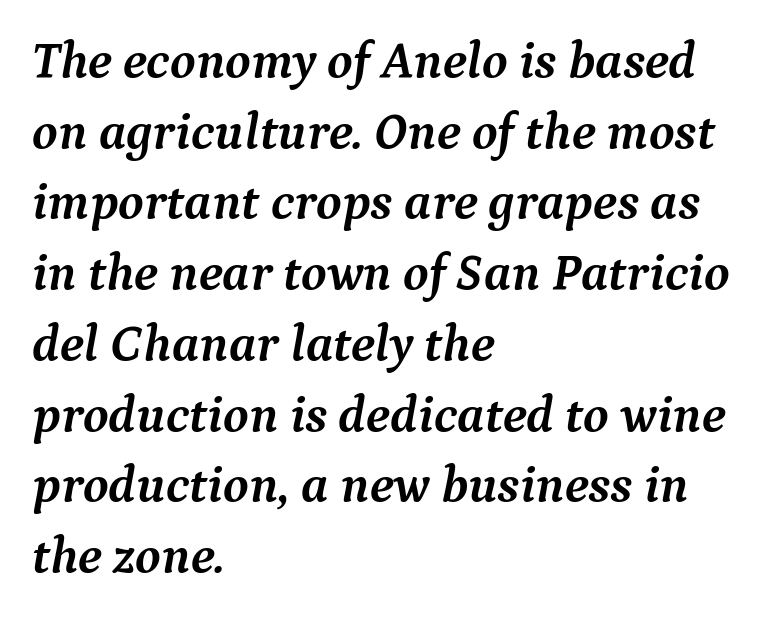
Old-style or modern, the face here clearly has serifs. Plenty of ink on the page — the face is bold. These lines are rendered in a variable-pitch font. The letters are slanted; this is an italic face. A bare baseline throughout the passage. The lines are quadded left.
